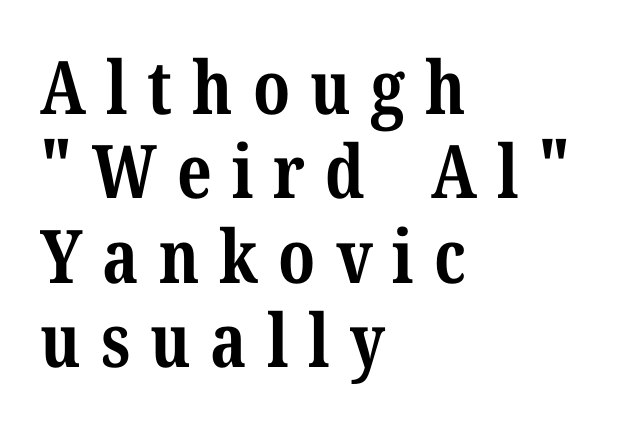
The image shows 74 px bold serif type, upright; set left-aligned, tight line spacing (1.14x), unusually wide letter spacing (+0.27 em), not underlined; medium stroke contrast and a medium x-height.
